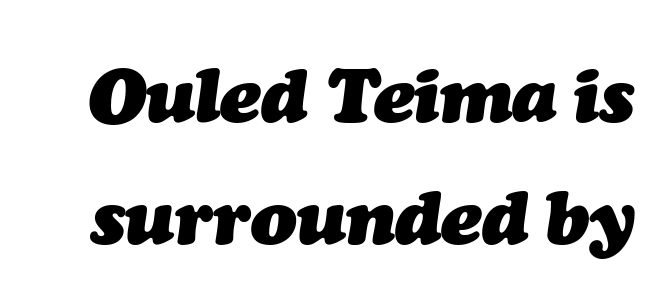
The specimen omits any rule beneath the text block's lines. The face used here has a pronounced slope to its letters. Evenly set lines give the paragraph a standard silhouette. Default kerning and tracking; the words read as compact shapes. Every letter is thick-stroked: bold, no question. Proportional: the letters do not fall into vertical columns.
